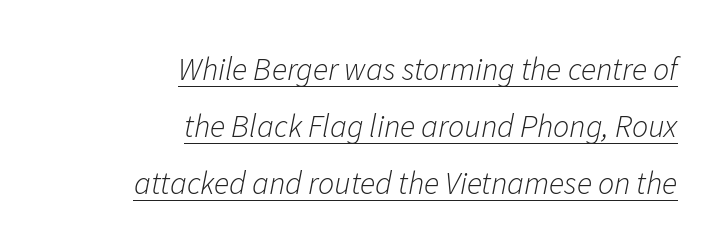
The compositor pushed each line to the right boundary. Looks like regular typesetting: each glyph gets only the width it needs. This sample uses an oblique cut, with every glyph tilted off the vertical. Nothing unusual about the tracking: characters are spaced as the font intends. The lettering is marked with a stroke running underneath it. Compared with a typical body face, this is equally light or lighter still.
